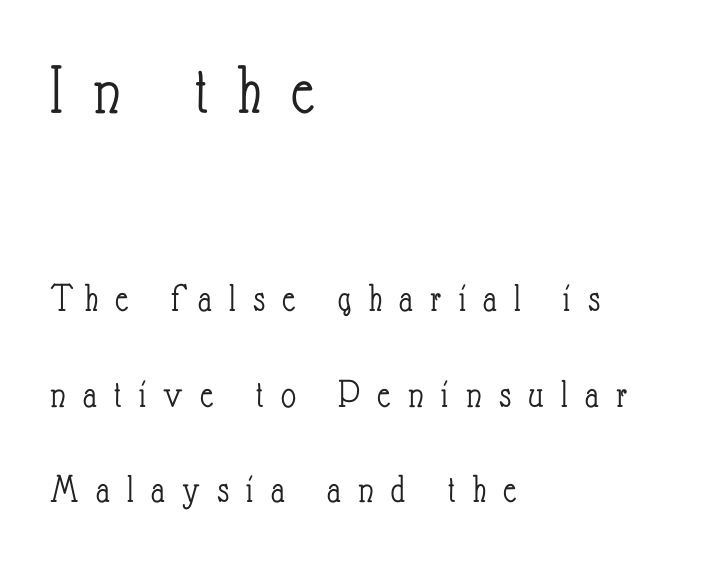
The image shows 72 px light, condensed type, upright; set left-aligned, loose line spacing (2.33x), unusually wide letter spacing (+0.42 em), not underlined; the first (top) block is 1.76x larger; low stroke contrast and a small x-height.
